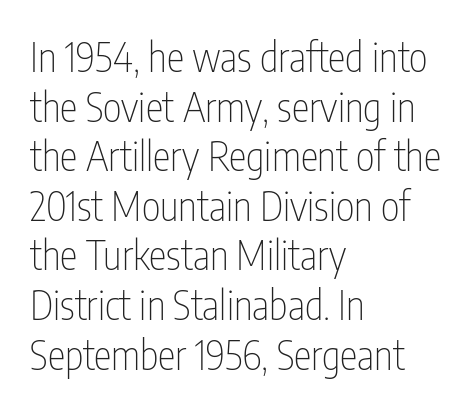
The image shows 40 px thin, condensed sans-serif type, upright; set left-aligned, line spacing 1.24x, normal letter spacing, not underlined; low stroke contrast and a medium x-height.
